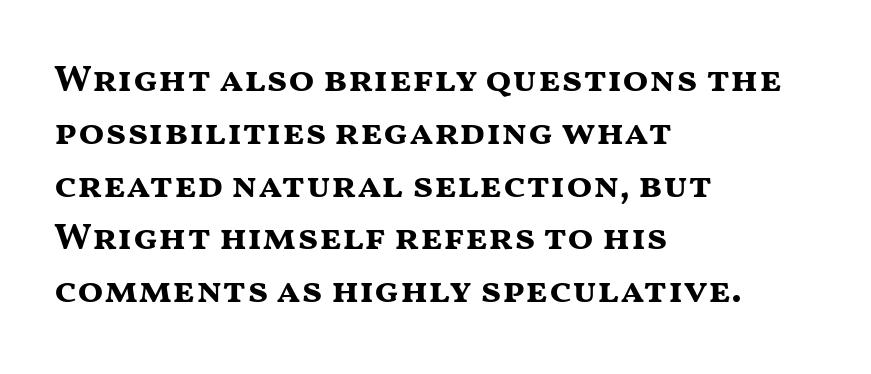
{"serif": "no", "italic": "no", "bold": "yes", "weight": "bold", "width": "wide", "stroke_contrast": "medium", "x_height": "medium", "monospaced": "no", "underline": "no", "align": "left", "line_spacing": "normal", "line_spacing_ratio": 1.39, "letter_spacing": "normal", "letter_spacing_em": 0.0, "glyph_px": 38}
